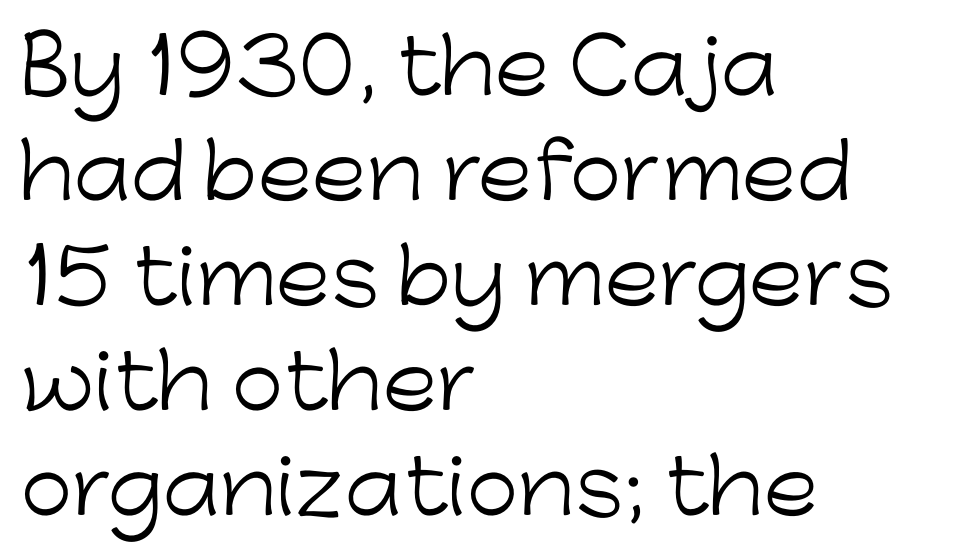
Q: Is the text bold? A: No.
Q: Is the text italic (slanted)? A: No, it is upright.
Q: Is the typeface a serif or a sans-serif typeface? A: Sans-serif.
Q: Is the text underlined? A: No.
Q: How is the paragraph aligned? A: Left-aligned.
Q: Is the spacing between letters normal or unusually wide? A: Normal.
Q: Is the spacing between lines tight, normal or loose? A: Normal.
Q: Width (condensed, normal, or wide)? A: Normal.
Q: Stroke contrast? A: Low.
Q: x-height? A: Medium.
Q: Monospaced? A: No.
